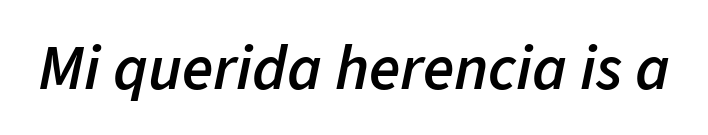
{"italic": "yes", "lean": "right", "slant_degrees": 11, "bold": "semi", "weight": "semibold", "width": "normal", "stroke_contrast": "low", "x_height": "medium", "monospaced": "no", "underline": "no", "letter_spacing": "normal", "letter_spacing_em": 0.0, "glyph_px": 64}
